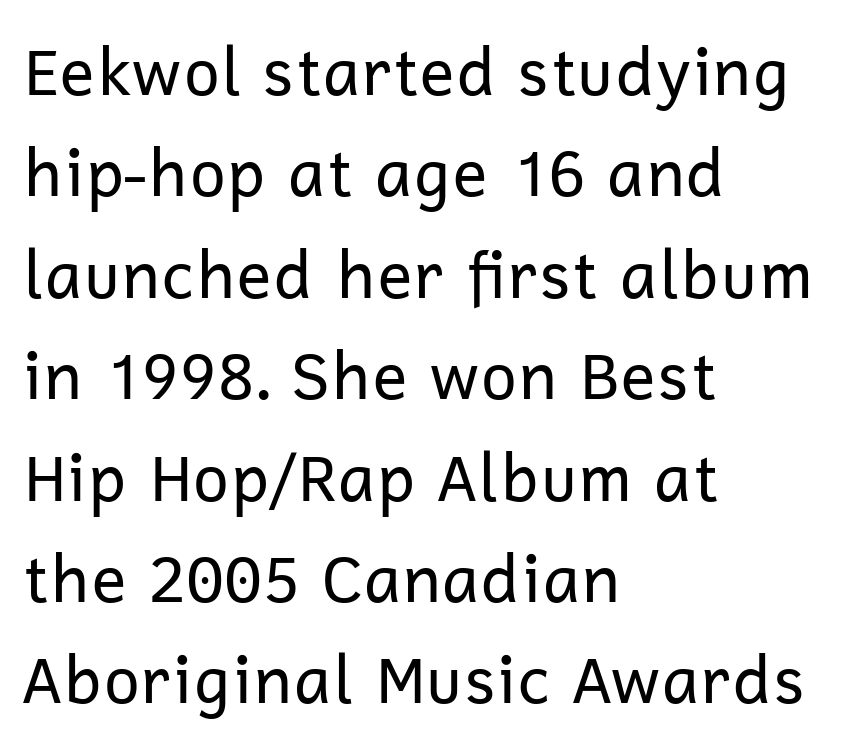
Q: Is the text bold? A: No.
Q: Is the text italic (slanted)? A: No, it is upright.
Q: Is the typeface a serif or a sans-serif typeface? A: Sans-serif.
Q: Is the text underlined? A: No.
Q: How is the paragraph aligned? A: Left-aligned.
Q: Is the spacing between letters normal or unusually wide? A: Normal.
Q: Is the spacing between lines tight, normal or loose? A: Normal.
Q: Width (condensed, normal, or wide)? A: Normal.
Q: Stroke contrast? A: Low.
Q: x-height? A: Medium.
Q: Monospaced? A: No.
